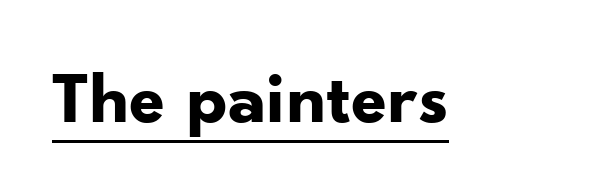
The image shows 74 px bold sans-serif type, upright; set normal letter spacing, underlined; low stroke contrast and a small x-height.
